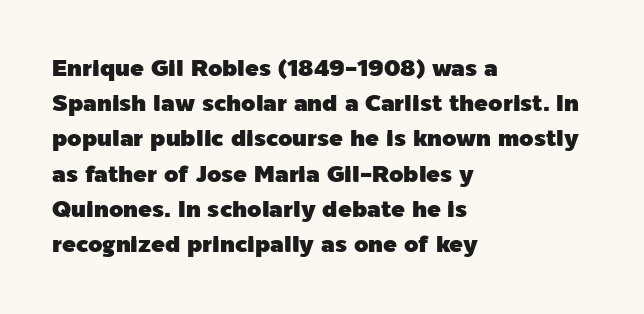
The designer left line spacing at the default. The face used here is rendered with its standard letterfit. The letters stand upright; this is a roman face. The rag falls on the right side of this text block. The words here are not underlined.
